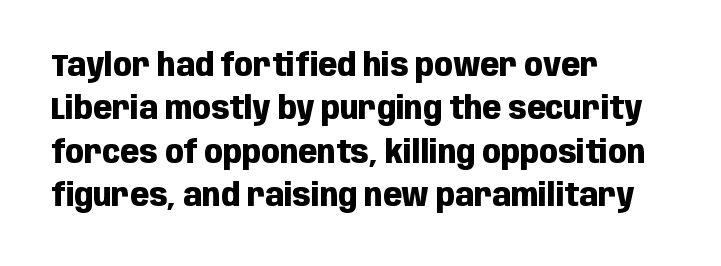
{"serif": "no", "italic": "no", "bold": "yes", "weight": "heavy", "width": "condensed", "stroke_contrast": "low", "x_height": "large", "monospaced": "no", "underline": "no", "align": "left", "line_spacing": "normal", "line_spacing_ratio": 1.4, "letter_spacing": "normal", "letter_spacing_em": 0.0, "glyph_px": 31}
